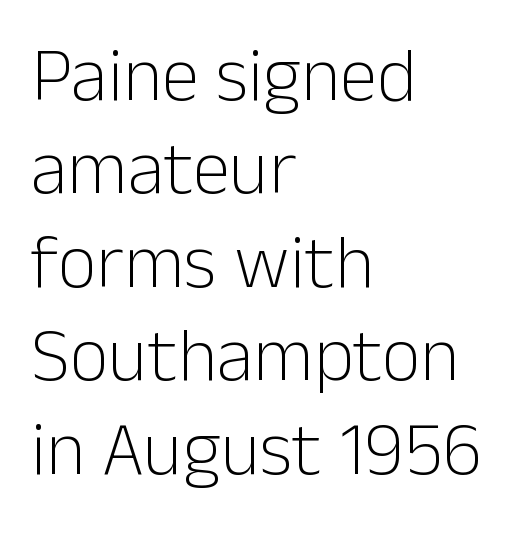
Stem width sits at or under what a default text font uses. The specimen reads as upright at a glance. A typesetter would call this zero additional tracking. Caption: multi-line text, flush left, ragged right. Clear beneath every line of the passage.
